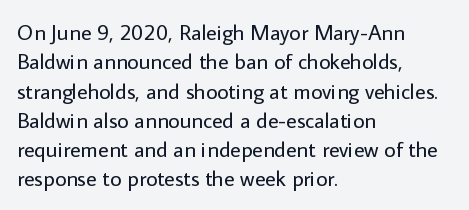
Q: Is the text bold? A: No.
Q: Is the text italic (slanted)? A: No, it is upright.
Q: Is the text underlined? A: No.
Q: How is the paragraph aligned? A: Left-aligned.
Q: Is the spacing between letters normal or unusually wide? A: Normal.
Q: Is the spacing between lines tight, normal or loose? A: Normal.
